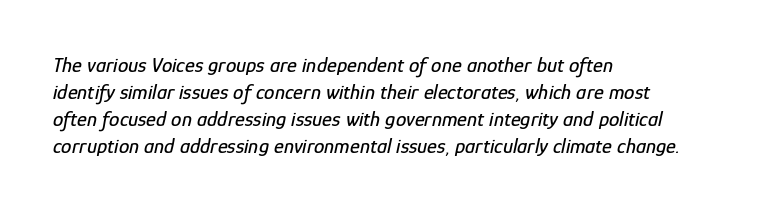
Check under the words: just untouched page. Regarding leading, the lines here are spaced in the standard way. Line beginnings align vertically; line endings do not. How are the letters spaced? Ordinarily, with no added tracking.
